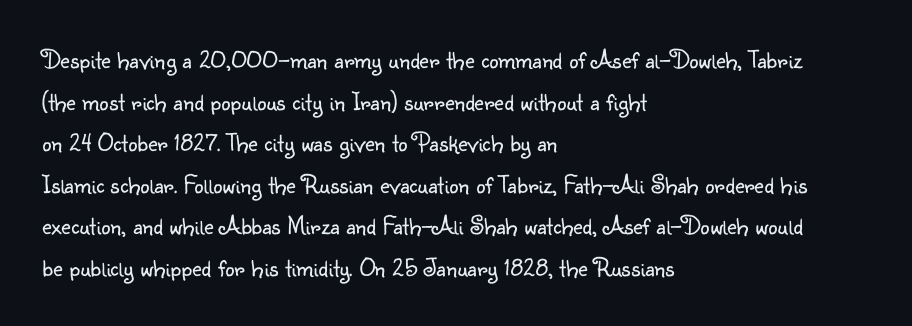
Rule under the text: the space is simply empty. One-word summary of the alignment: left. Stroke thickness stays within the range of a standard reading face or lighter. Rows of type keep a routine distance in the vertical direction. Ascenders rise straight up at ninety degrees. The tracking reads as untouched default to a designer's eye.
